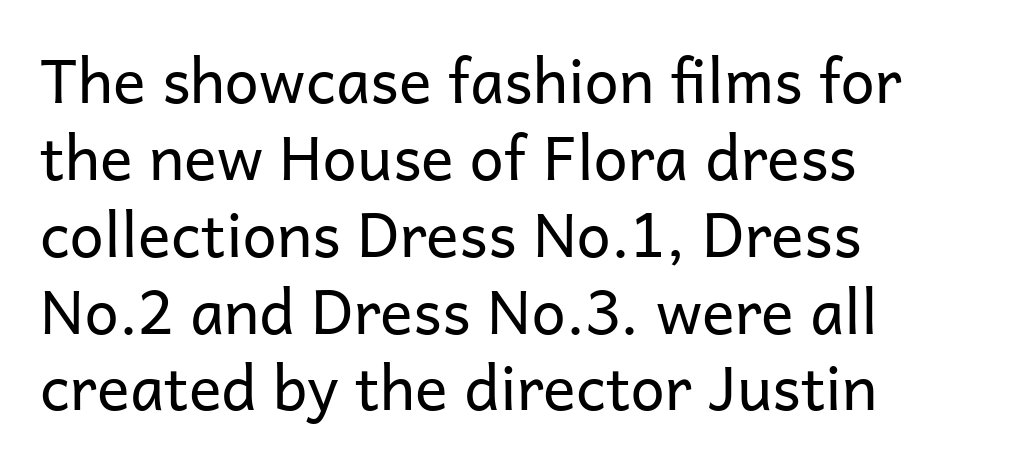
The image shows 61 px regular-weight sans-serif type, upright; set left-aligned, normal line spacing (1.26x), normal letter spacing, not underlined; low stroke contrast and a medium x-height.
